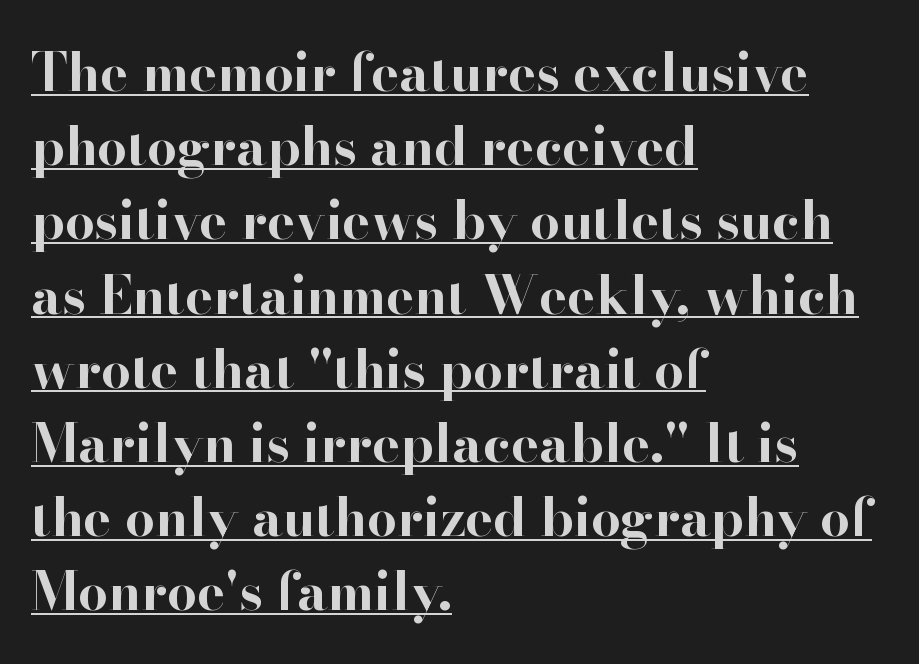
The image shows 53 px bold serif type, upright; set left-aligned, normal line spacing (1.4x), normal letter spacing, underlined; high stroke contrast and a small x-height.
